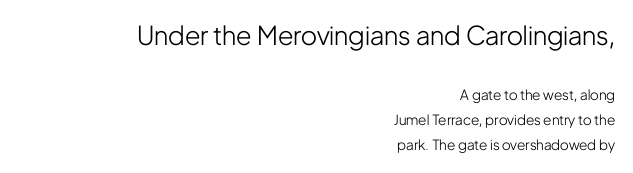
Q: Is the text bold? A: No.
Q: Is the text italic (slanted)? A: No, it is upright.
Q: Is the text underlined? A: No.
Q: How is the paragraph aligned? A: Right-aligned.
Q: Is the spacing between letters normal or unusually wide? A: Normal.
Q: Which block of text is set in a larger size, the first (top) or the second (bottom)? A: The first (top) one.
